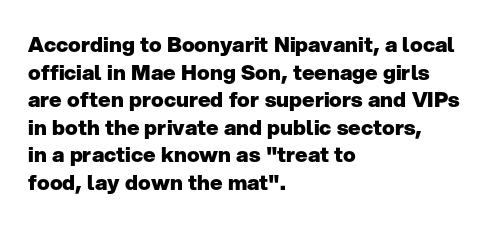
Q: Is the text bold? A: Yes.
Q: Is the text italic (slanted)? A: No, it is upright.
Q: Is the text underlined? A: No.
Q: How is the paragraph aligned? A: Left-aligned.
Q: Is the spacing between letters normal or unusually wide? A: Normal.
Q: Is the spacing between lines tight, normal or loose? A: Normal.
